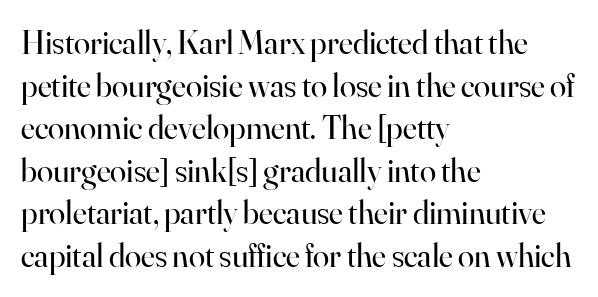
Q: Is the text bold? A: No.
Q: Is the text italic (slanted)? A: No, it is upright.
Q: Is the typeface a serif or a sans-serif typeface? A: Serif.
Q: Is the text underlined? A: No.
Q: How is the paragraph aligned? A: Left-aligned.
Q: Is the spacing between letters normal or unusually wide? A: Normal.
Q: Is the spacing between lines tight, normal or loose? A: Normal.
Q: Width (condensed, normal, or wide)? A: Normal.
Q: Stroke contrast? A: High.
Q: x-height? A: Small.
Q: Monospaced? A: No.
